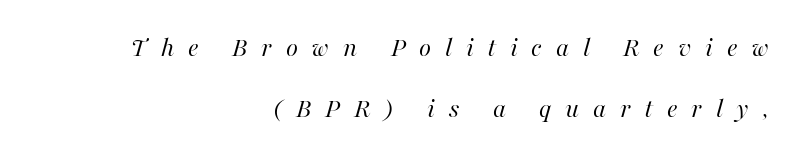
Q: Is the text bold? A: No.
Q: Is the text italic (slanted)? A: Yes, it leans right by about 16 degrees.
Q: Is the text underlined? A: No.
Q: How is the paragraph aligned? A: Right-aligned.
Q: Is the spacing between letters normal or unusually wide? A: Unusually wide.
Q: Is the spacing between lines tight, normal or loose? A: Loose.
Q: Width (condensed, normal, or wide)? A: Normal.
Q: Stroke contrast? A: High.
Q: x-height? A: Medium.
Q: Monospaced? A: No.
